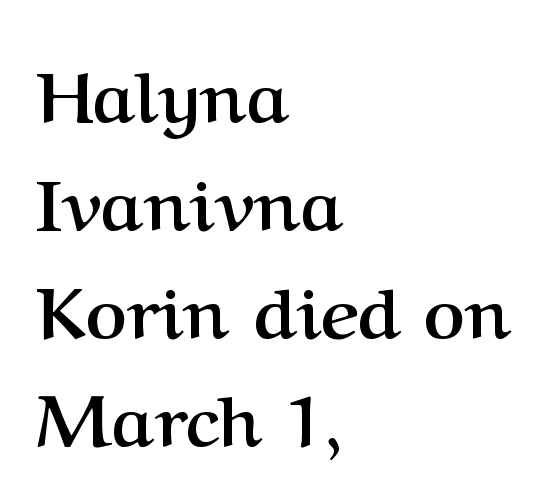
Short and long lines alike share a common starting point at left. The passage shown is typed in a proportional face where columns would drift. Does the lettering tilt? It doesn't — this is upright. Students, note that the glyphs here touch the page at normal intervals. Successive baselines arrive at the customary interval.
